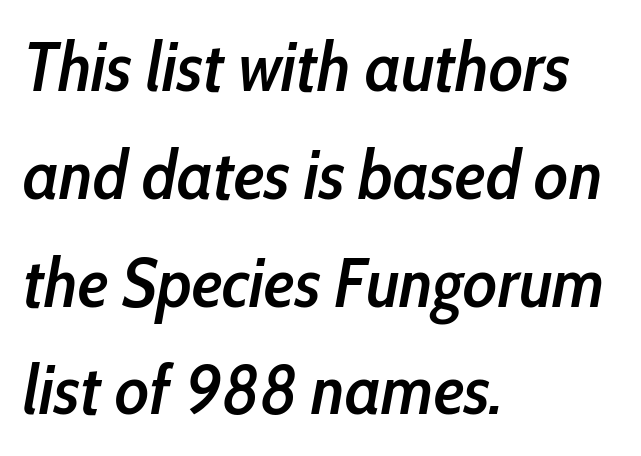
The image shows 70 px semibold, condensed type, italic (leaning right); set left-aligned, normal line spacing (1.54x), normal letter spacing, not underlined; low stroke contrast and a medium x-height.
